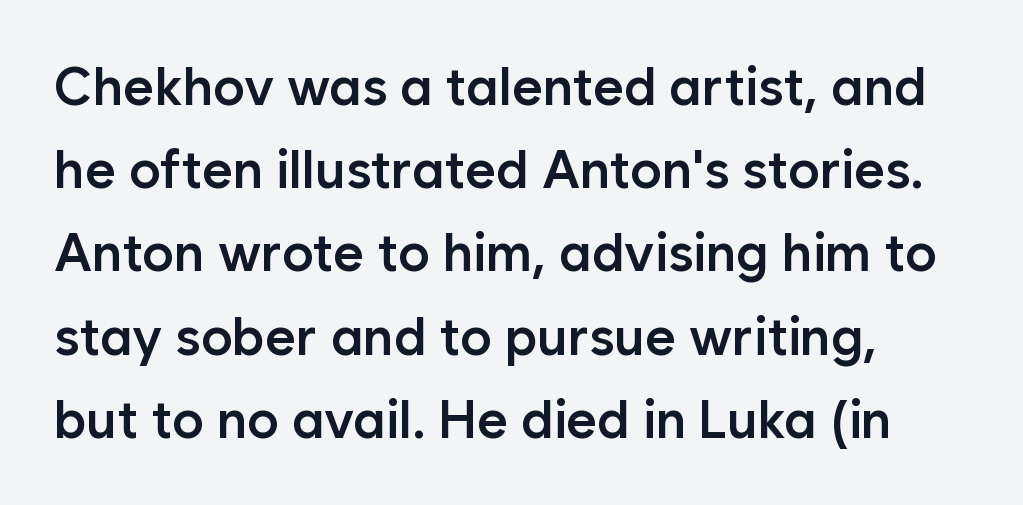
A somewhat darkened texture: the type is semibold rather than bold. Does extra space separate the letters? No, they use regular spacing. You can tell it's not italic because the verticals are truly vertical. Is this a fixed-width face? No — the glyphs have proportional, varying widths.
